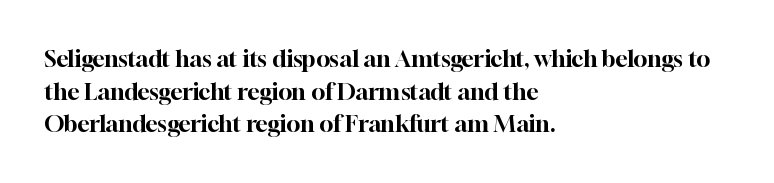
{"italic": "no", "underline": "no", "align": "left", "line_spacing": "normal", "line_spacing_ratio": 1.42, "letter_spacing": "normal", "letter_spacing_em": 0.0, "glyph_px": 23}
